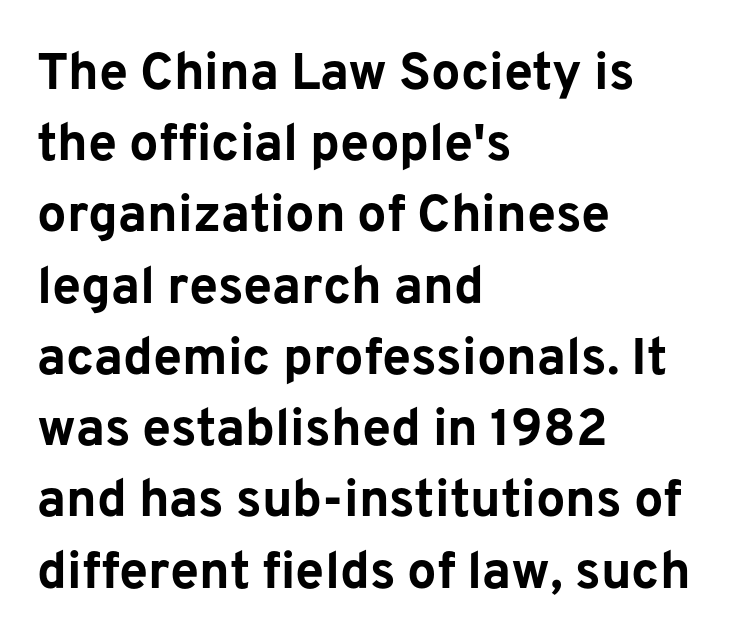
The lettering holds an erect, upright posture throughout. No extra tracking has been applied to these lines. Look at the bottom of the vertical strokes: they stop flat, with no serifs. Lines of text with bare space underneath. Where is the straight margin? On the left. Its strokes are broad and dark, the hallmark of bold type.
